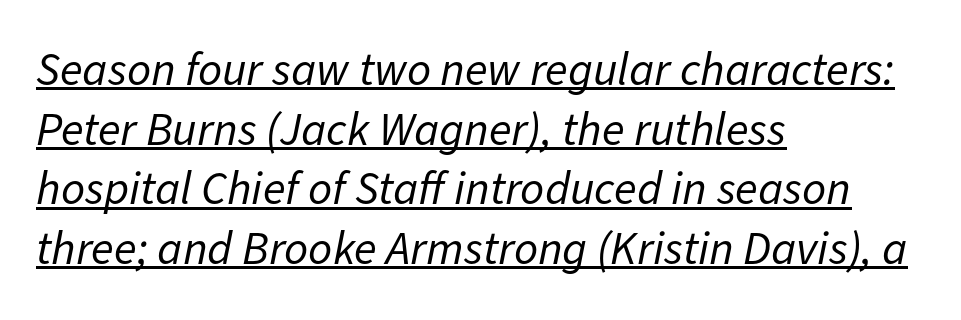
The image shows 47 px regular-weight type, italic (leaning right); set left-aligned, normal line spacing (1.27x), normal letter spacing, underlined; low stroke contrast and a medium x-height.
